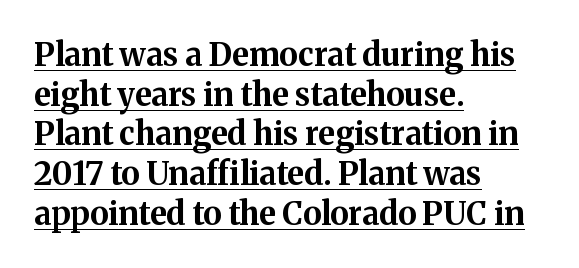
The image shows 32 px bold serif type, upright; set left-aligned, line spacing 1.24x, normal letter spacing, underlined; medium stroke contrast and a medium x-height.
